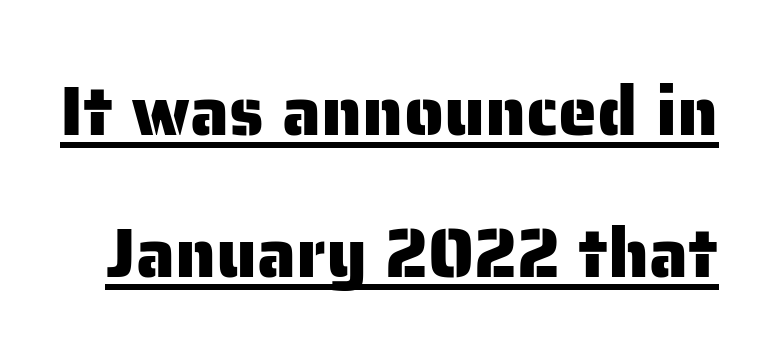
The image shows 70 px sans-serif type, upright; set loose line spacing (2.03x), normal letter spacing, underlined; low stroke contrast and a medium x-height.
